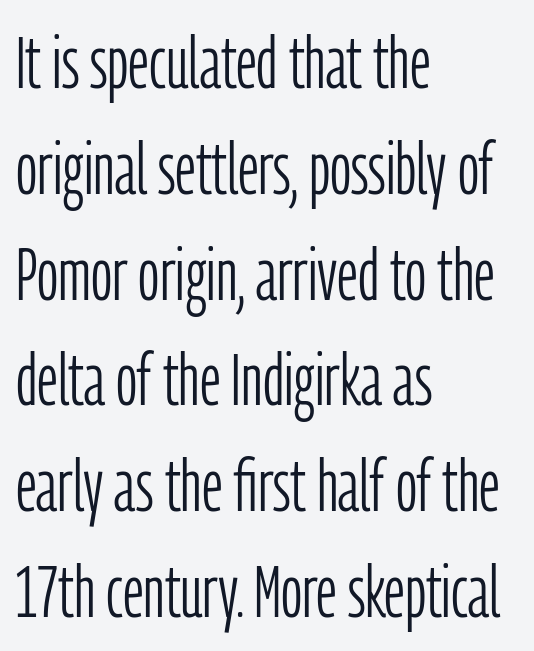
Q: Is the text bold? A: No.
Q: Is the text italic (slanted)? A: No, it is upright.
Q: Is the typeface a serif or a sans-serif typeface? A: Sans-serif.
Q: Is the text underlined? A: No.
Q: How is the paragraph aligned? A: Left-aligned.
Q: Is the spacing between letters normal or unusually wide? A: Normal.
Q: Is the spacing between lines tight, normal or loose? A: Normal.
Q: Width (condensed, normal, or wide)? A: Condensed.
Q: Stroke contrast? A: Low.
Q: x-height? A: Medium.
Q: Monospaced? A: No.
